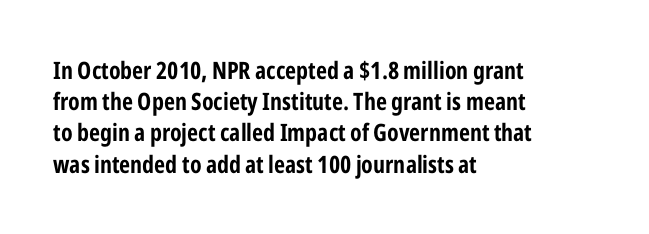
The image shows 24 px text type, upright; set left-aligned, normal line spacing (1.3x), normal letter spacing, not underlined.
